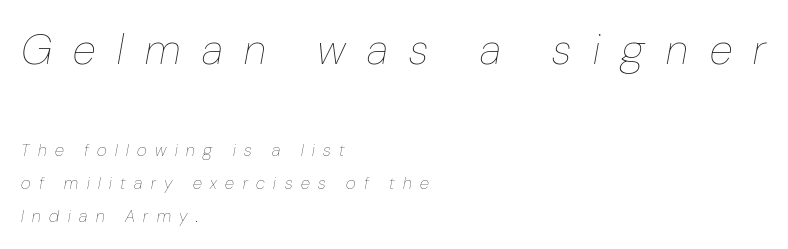
{"italic": "yes", "lean": "right", "slant_degrees": 10, "bold": "no", "weight": "thin", "width": "condensed", "stroke_contrast": "low", "x_height": "medium", "monospaced": "no", "underline": "no", "align": "left", "line_spacing": "loose", "line_spacing_ratio": 1.94, "letter_spacing": "wide", "letter_spacing_em": 0.5, "larger_block": "first", "size_ratio": 2.53, "glyph_px": 43}
